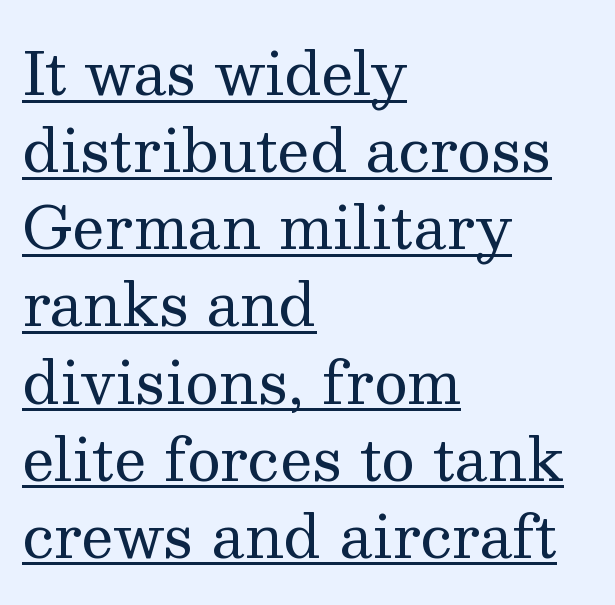
If you measured baseline to baseline, you'd find a middling distance. The rendering uses the underline text-decoration. Is the block centered? No — it sits flush against the left margin. These lines were composed using upright roman letters.
